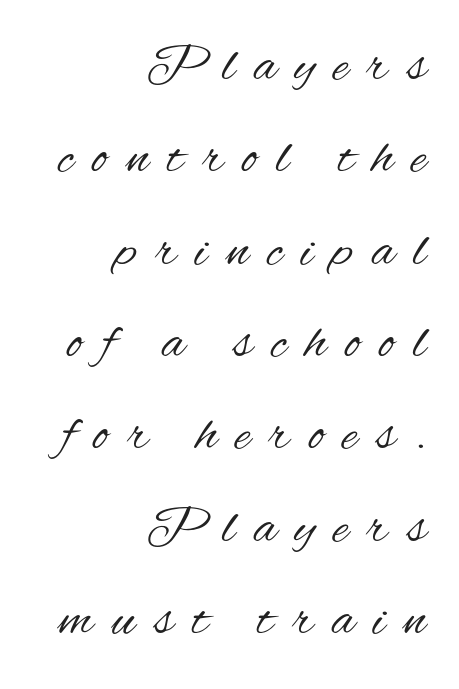
The image shows 54 px regular-weight, condensed sans-serif type; set right-aligned, line spacing 1.71x, unusually wide letter spacing (+0.35 em), not underlined; medium stroke contrast and a small x-height.
